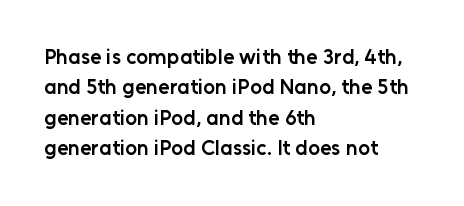
{"italic": "no", "bold": "semi", "underline": "no", "align": "left", "line_spacing": "normal", "line_spacing_ratio": 1.45, "letter_spacing": "normal", "letter_spacing_em": 0.0, "glyph_px": 21}
